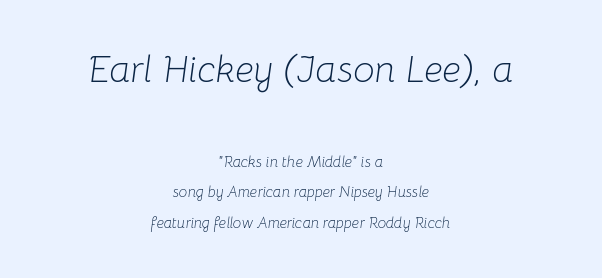
Q: Is the text bold? A: No.
Q: Is the text italic (slanted)? A: Yes, it leans right by about 8 degrees.
Q: Is the text underlined? A: No.
Q: How is the paragraph aligned? A: Centered.
Q: Is the spacing between letters normal or unusually wide? A: Normal.
Q: Is the spacing between lines tight, normal or loose? A: Loose.
Q: Which block of text is set in a larger size, the first (top) or the second (bottom)? A: The first (top) one.
Q: Width (condensed, normal, or wide)? A: Normal.
Q: Stroke contrast? A: Low.
Q: x-height? A: Medium.
Q: Monospaced? A: No.
